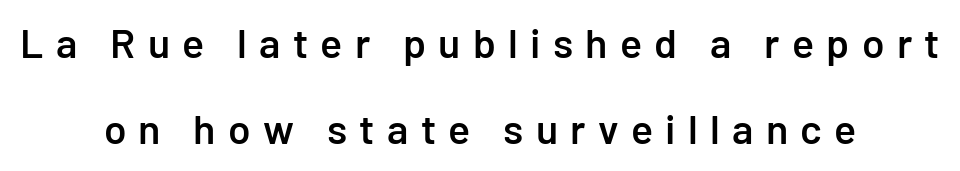
{"serif": "no", "italic": "no", "bold": "semi", "weight": "semibold", "width": "normal", "stroke_contrast": "low", "x_height": "medium", "monospaced": "no", "underline": "no", "align": "center", "line_spacing": "loose", "line_spacing_ratio": 2.09, "letter_spacing": "wide", "letter_spacing_em": 0.3, "glyph_px": 41}
